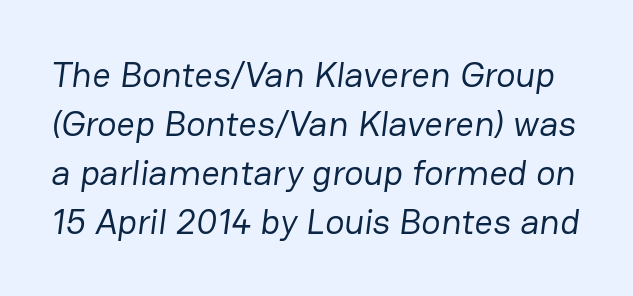
A typesetter would call this proportional, since set widths differ per character. The space between consecutive lines is moderate. No extra ink here — the face is not bold. Examine the stroke ends and you'll find no serifs.
